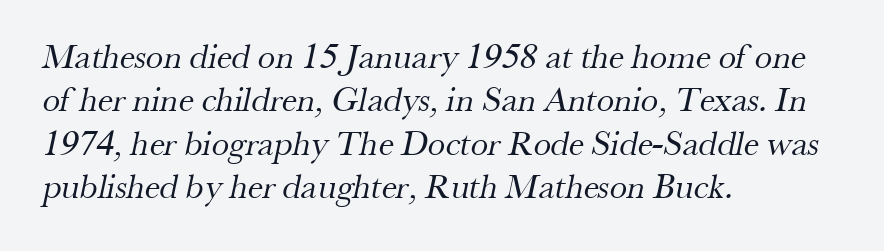
{"serif": "yes", "bold": "no", "weight": "regular", "width": "normal", "stroke_contrast": "medium", "x_height": "small", "monospaced": "no", "underline": "no", "align": "left", "line_spacing_ratio": 1.24, "letter_spacing": "normal", "letter_spacing_em": 0.0, "glyph_px": 35}
